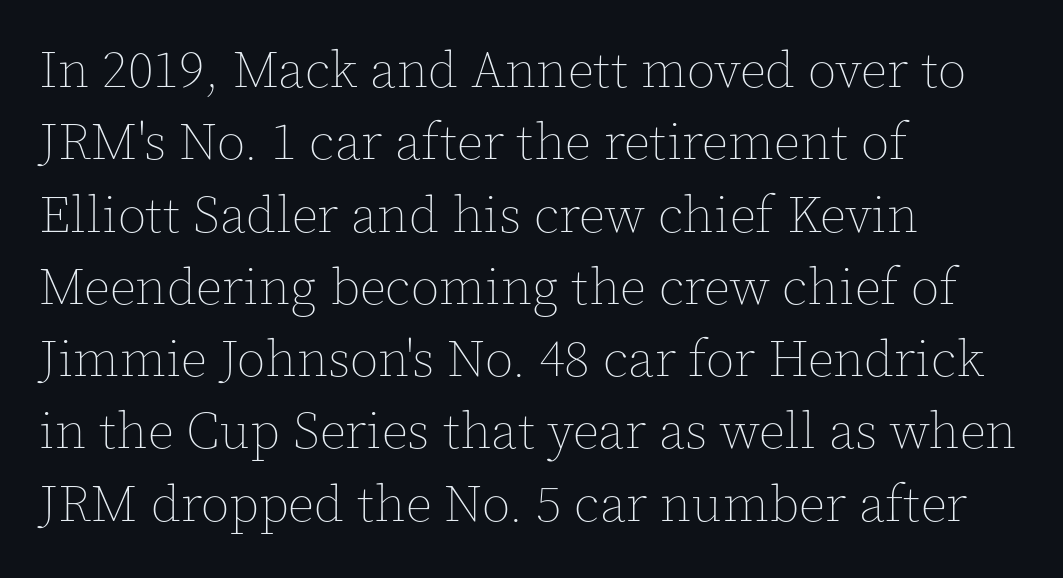
{"italic": "no", "bold": "no", "weight": "thin", "width": "normal", "x_height": "medium", "monospaced": "no", "underline": "no", "align": "left", "line_spacing": "normal", "line_spacing_ratio": 1.39, "letter_spacing": "normal", "letter_spacing_em": 0.0, "glyph_px": 52}
